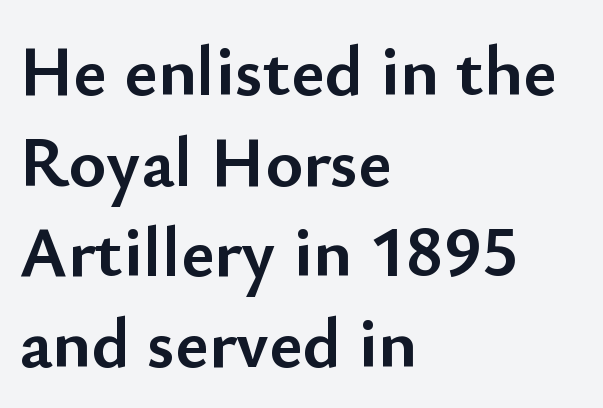
A typesetter would call this zero additional tracking. The passage shown is typeset with a sans-serif family. Successive baselines arrive at the customary interval. Think of a printed novel: that variable character pitch is what you see here. The string is rendered with underlining switched off.
